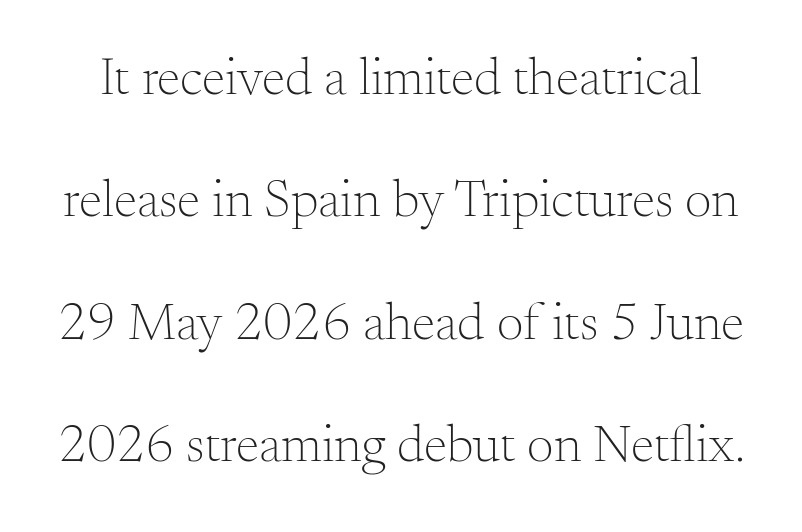
{"serif": "yes", "italic": "no", "bold": "no", "weight": "light", "width": "normal", "stroke_contrast": "medium", "x_height": "small", "monospaced": "no", "underline": "no", "line_spacing": "loose", "line_spacing_ratio": 2.31, "letter_spacing": "normal", "letter_spacing_em": 0.0, "glyph_px": 53}
